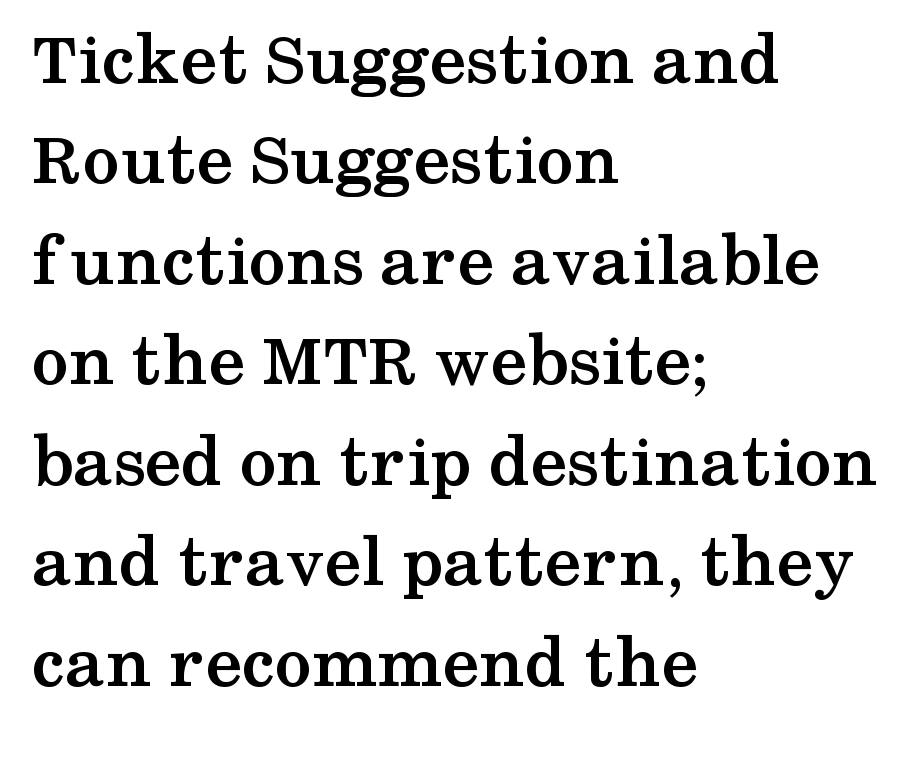
Q: Is the text bold? A: Yes.
Q: Is the text italic (slanted)? A: No, it is upright.
Q: Is the typeface a serif or a sans-serif typeface? A: Serif.
Q: Is the text underlined? A: No.
Q: How is the paragraph aligned? A: Left-aligned.
Q: Is the spacing between letters normal or unusually wide? A: Normal.
Q: Is the spacing between lines tight, normal or loose? A: Normal.
Q: Width (condensed, normal, or wide)? A: Wide.
Q: Stroke contrast? A: Medium.
Q: x-height? A: Medium.
Q: Monospaced? A: No.
